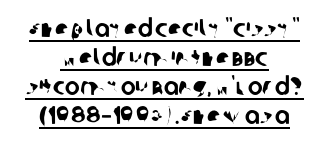
{"underline": "yes", "align": "center", "line_spacing_ratio": 1.16, "letter_spacing": "normal", "letter_spacing_em": 0.0, "glyph_px": 25}
